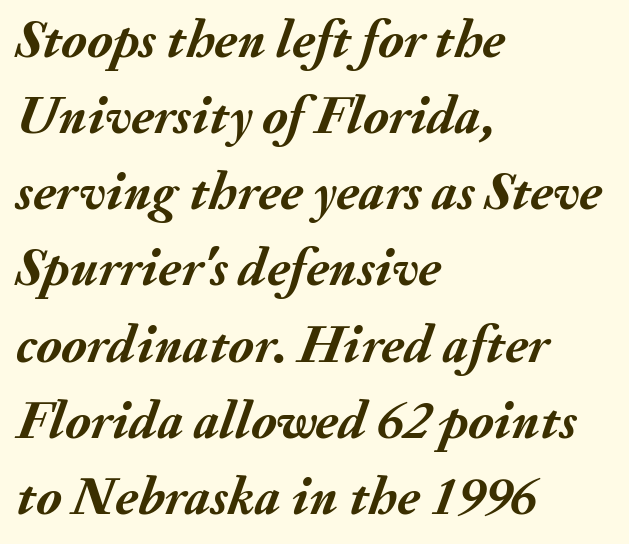
{"italic": "yes", "lean": "right", "slant_degrees": 20, "bold": "yes", "weight": "semibold", "width": "normal", "stroke_contrast": "medium", "x_height": "small", "monospaced": "no", "underline": "no", "align": "left", "line_spacing": "normal", "line_spacing_ratio": 1.41, "letter_spacing": "normal", "letter_spacing_em": 0.0, "glyph_px": 54}
